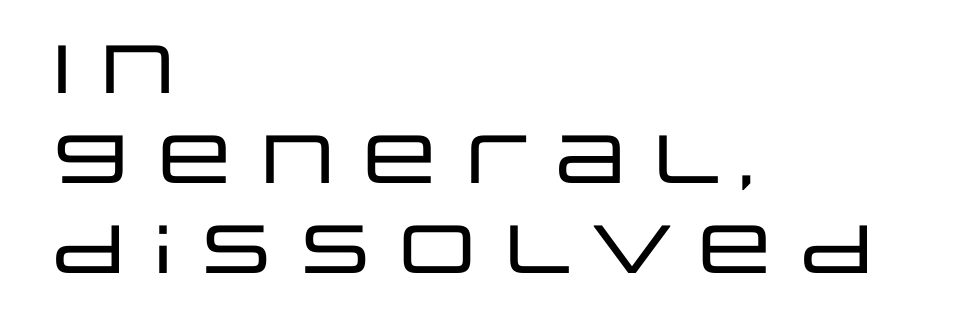
{"serif": "no", "italic": "no", "width": "wide", "stroke_contrast": "low", "x_height": "large", "monospaced": "no", "underline": "no", "align": "left", "line_spacing": "normal", "line_spacing_ratio": 1.32, "letter_spacing": "normal", "letter_spacing_em": 0.0, "glyph_px": 68}
